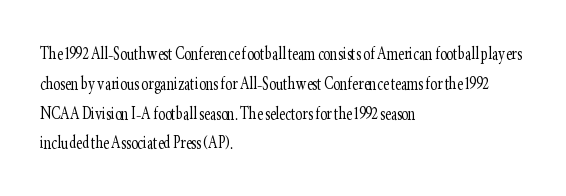
Quick note: interline space is typical. Nothing unusual about the tracking: characters are spaced as the font intends. Unmarked baselines from the first word to the last. No italicization has been applied; the sample stays upright.
